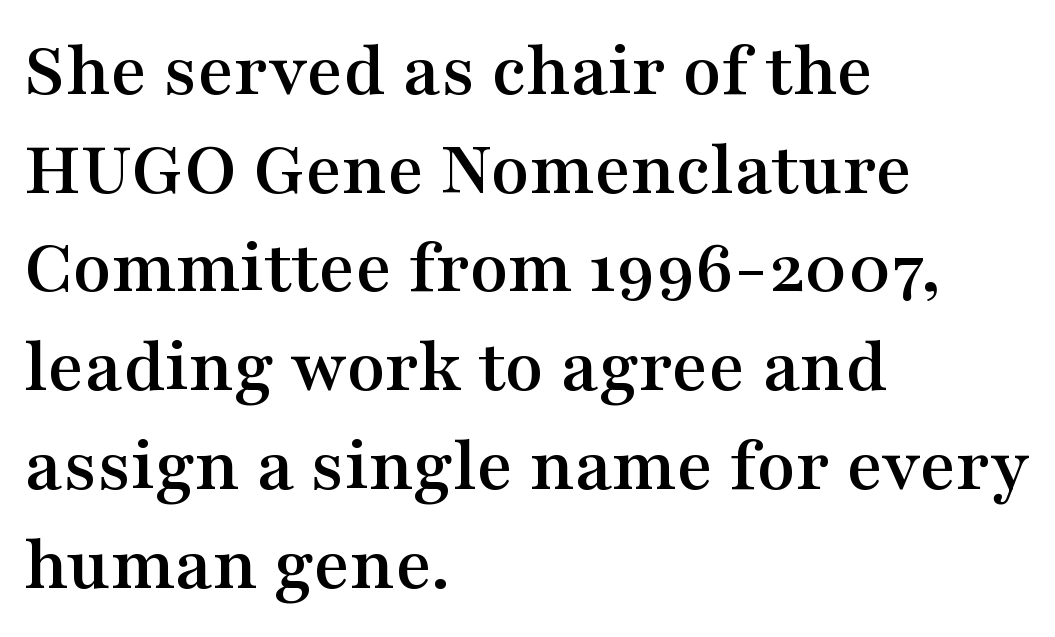
{"serif": "yes", "italic": "no", "width": "wide", "stroke_contrast": "medium", "x_height": "medium", "monospaced": "no", "underline": "no", "align": "left", "line_spacing": "normal", "line_spacing_ratio": 1.25, "letter_spacing": "normal", "letter_spacing_em": 0.0, "glyph_px": 79}
